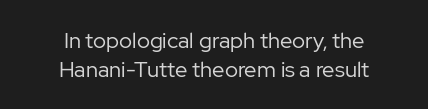
Letter spacing: default. One glance says typical: line gaps are just what's usual. The type sits square on the baseline with zero lean. Centered paragraph, ragged on both sides. The space beneath each line is pristine and unruled. The strokes are not fattened; the text isn't bold.
